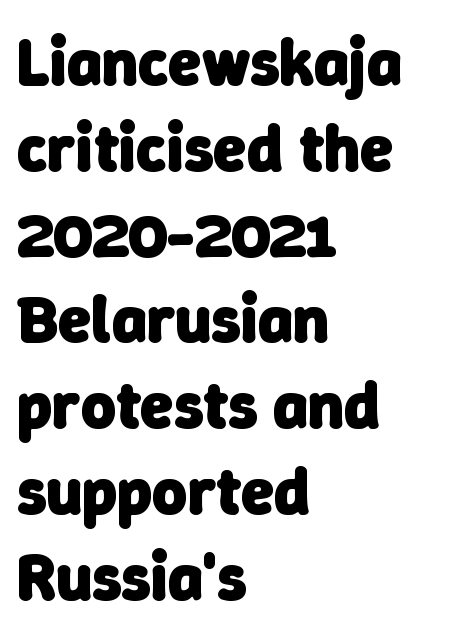
Unmarked baselines from the first word to the last. To sum up the face: it is a sans, with no serifs. Line starts are locked; line ends wander. Regarding leading, the lines here are spaced in the standard way. The letters sit at their default tracking, neither squeezed nor spread. Is the type bold? Yes — the strokes are clearly thick and heavy.
